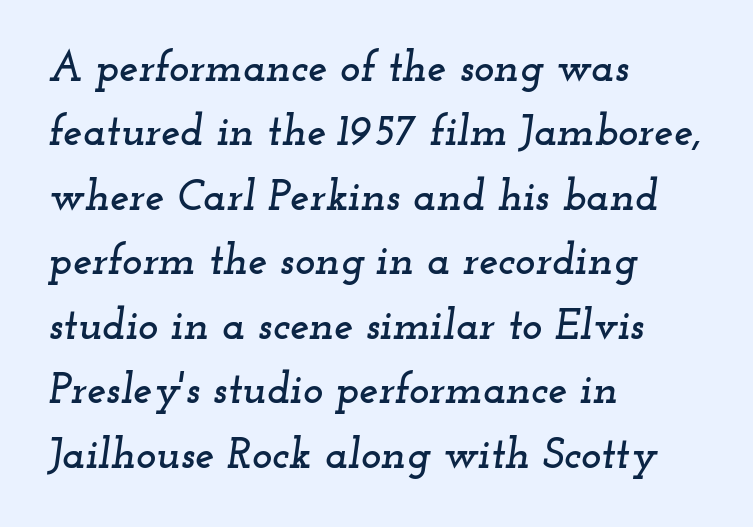
Descenders hang freely into open space. A student would call this left alignment; a typographer would say flush left, rag right. What stands out about the letter spacing? Nothing — it is the standard amount. Italic: yes, the glyphs are oblique. Note the varied advance widths — an 'i' is clearly narrower than an 'm'.
